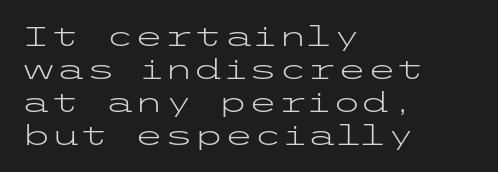
The image shows 27 px text type, upright; set left-aligned, line spacing 1.22x, normal letter spacing, not underlined.
